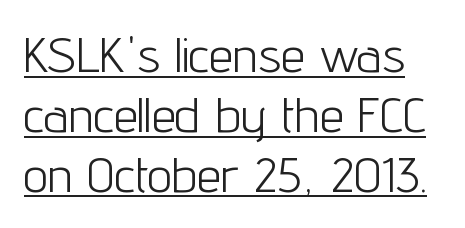
The typesetter has applied underlining to the passage shown. Inter-character spacing is left at the font's built-in metrics. These lines are rendered in a variable-pitch font. Designer's note — italics off, roman on.
